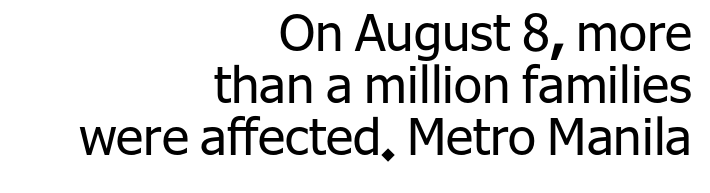
The image shows 51 px regular-weight sans-serif type, upright; set right-aligned, tight line spacing (1.02x), normal letter spacing, not underlined; low stroke contrast and a medium x-height.
